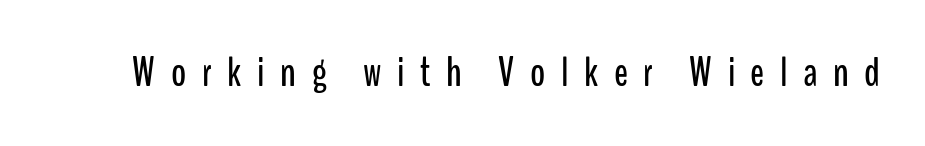
Q: Is the text italic (slanted)? A: No, it is upright.
Q: Is the typeface a serif or a sans-serif typeface? A: Sans-serif.
Q: Is the text underlined? A: No.
Q: Is the spacing between letters normal or unusually wide? A: Unusually wide.
Q: Width (condensed, normal, or wide)? A: Condensed.
Q: Stroke contrast? A: Low.
Q: x-height? A: Medium.
Q: Monospaced? A: No.
